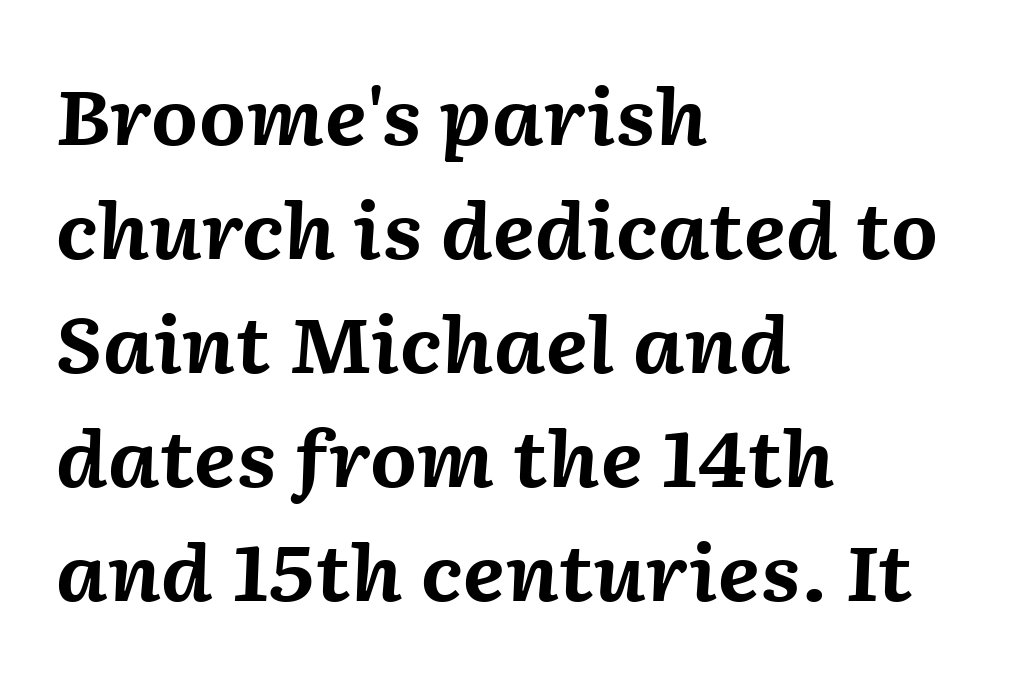
Underlining? Definitely not there. These lines stack with their left ends in a neat column. In terms of leading, this rendering sits right in the middle. You could not count columns in this text — the font is proportionally spaced. These lines carry a lot of weight — the face is fully bold. No extra tracking has been applied to these lines.
